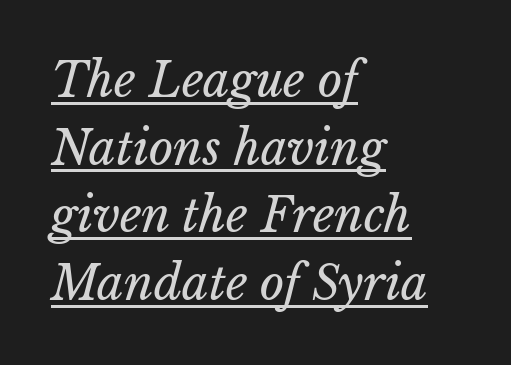
The image shows 47 px regular-weight type, italic (leaning right); set left-aligned, normal line spacing (1.44x), normal letter spacing, underlined; low stroke contrast and a medium x-height.
